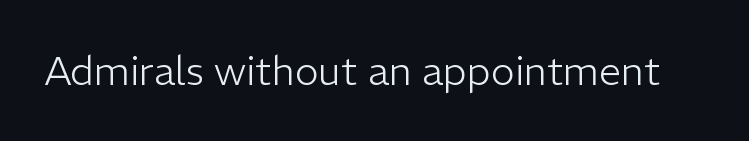
Do the characters align in a grid? No, the font is proportional. The letterforms sit shoulder to shoulder at normal distance. The typeface chosen for these lines omits serifs. Check the space under the baseline: it is left empty. Vertical stems look standard width or narrower in stroke. Designer's note — italics off, roman on.
